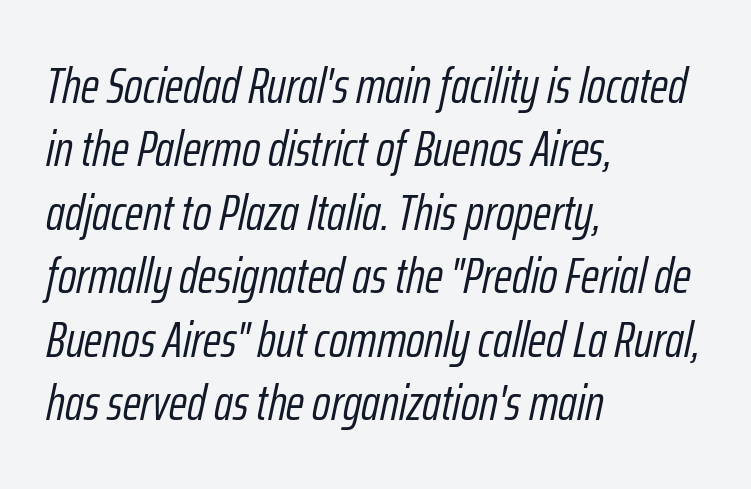
Q: Is the text bold? A: No.
Q: Is the text italic (slanted)? A: Yes, it leans right by about 12 degrees.
Q: Is the text underlined? A: No.
Q: How is the paragraph aligned? A: Left-aligned.
Q: Is the spacing between letters normal or unusually wide? A: Normal.
Q: Is the spacing between lines tight, normal or loose? A: Normal.
Q: Width (condensed, normal, or wide)? A: Condensed.
Q: Stroke contrast? A: Low.
Q: x-height? A: Medium.
Q: Monospaced? A: No.
